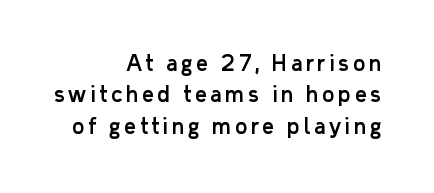
The image shows 21 px text type, upright; set right-aligned, normal line spacing (1.5x), not underlined.
